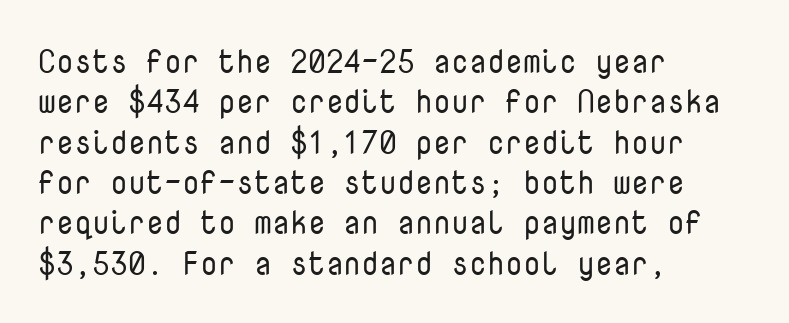
Q: Is the text bold? A: No.
Q: Is the text italic (slanted)? A: No, it is upright.
Q: Is the typeface a serif or a sans-serif typeface? A: Sans-serif.
Q: Is the text underlined? A: No.
Q: How is the paragraph aligned? A: Left-aligned.
Q: Is the spacing between letters normal or unusually wide? A: Normal.
Q: Is the spacing between lines tight, normal or loose? A: Normal.
Q: Width (condensed, normal, or wide)? A: Normal.
Q: Stroke contrast? A: Low.
Q: x-height? A: Medium.
Q: Monospaced? A: Yes.
